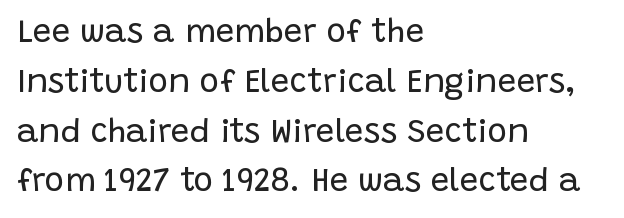
Line spacing here is normal. Clear beneath every line of the passage. When letters stand straight like this, we call the style roman or upright. The weight would be labelled regular, book, light, or lighter still. Are there feet on the stems? There aren't — it's a sans. The rendering uses natural spacing where letterforms have individual widths.
